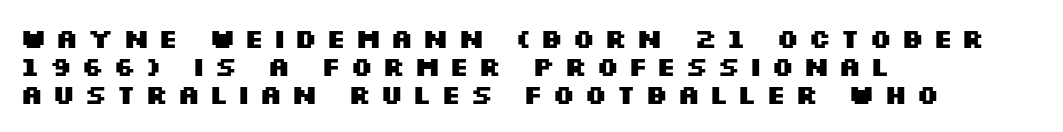
Summary of weight: heavy, a full bold. Notice how the passage keeps a crisp vertical edge on the left only. Descender tails drop into unmarked territory. It's the straight-up-and-down kind of type. Display-style spreading of the glyphs; the letterfit is very open.
